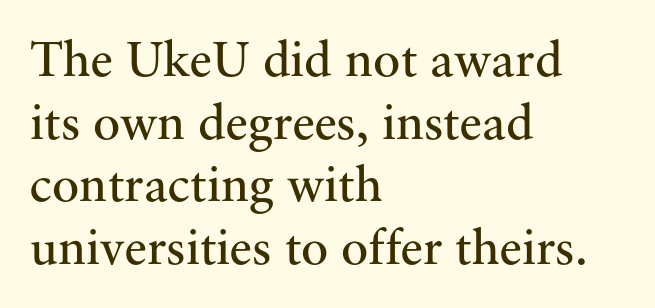
The image shows 51 px regular-weight serif type, upright; set left-aligned, line spacing 1.23x, normal letter spacing, not underlined; medium stroke contrast and a small x-height.
